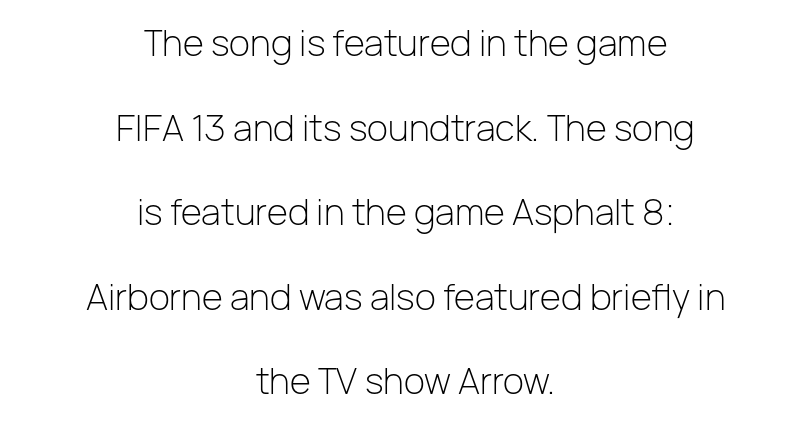
The passage shown stacks its lines with a broad gap. The rendering uses natural spacing where letterforms have individual widths. Every stem runs plumb, perpendicular to the baseline. Every row of glyphs is offset so its center matches the block's center. Stroke mass is kept to a normal reading level or below. The glyphs in this specimen are sans serif.
